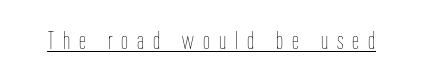
Is the stroke heavy? The answer is a plain regular-or-lighter. The tracking reads as deliberately expanded to a designer's eye. The specimen includes a rule beneath the text block's lines. These lines were composed using upright roman letters.
